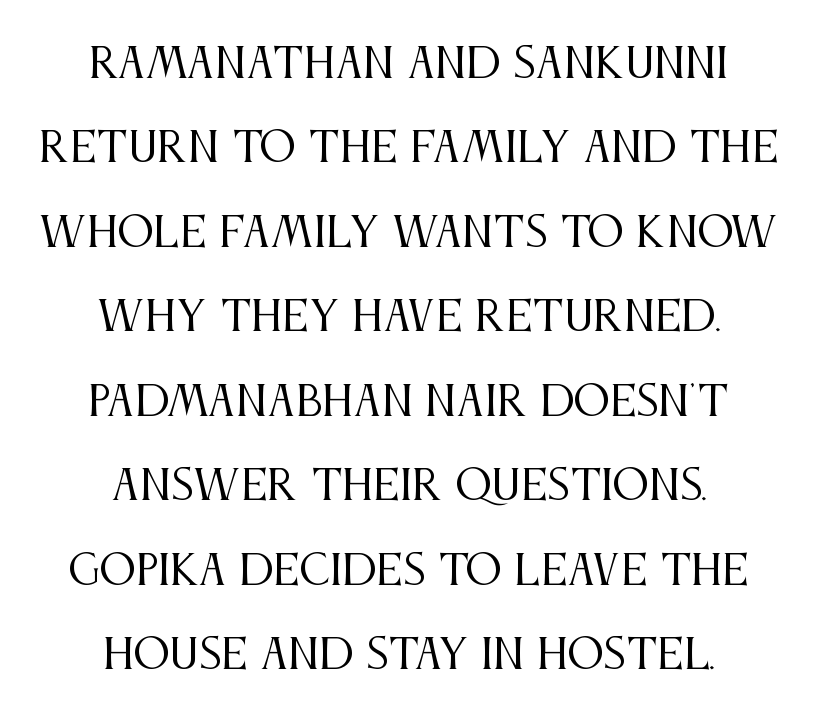
{"serif": "yes", "italic": "no", "bold": "no", "weight": "regular", "width": "condensed", "stroke_contrast": "medium", "x_height": "large", "monospaced": "no", "underline": "no", "align": "center", "line_spacing": "loose", "line_spacing_ratio": 2.06, "letter_spacing": "normal", "letter_spacing_em": 0.0, "glyph_px": 41}
